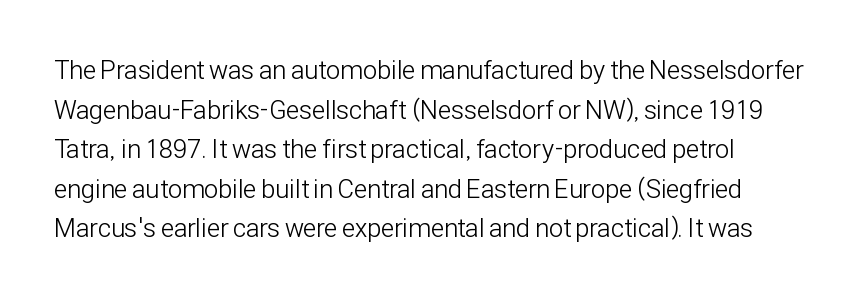
{"italic": "no", "bold": "no", "underline": "no", "align": "left", "line_spacing": "normal", "line_spacing_ratio": 1.52, "letter_spacing": "normal", "letter_spacing_em": 0.0, "glyph_px": 26}
